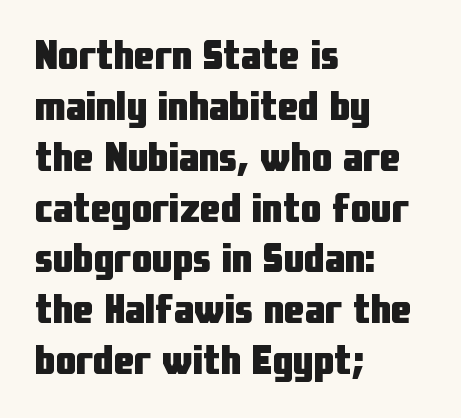
{"serif": "no", "italic": "no", "bold": "yes", "weight": "heavy", "width": "condensed", "stroke_contrast": "low", "x_height": "medium", "monospaced": "no", "underline": "no", "align": "left", "line_spacing_ratio": 1.24, "letter_spacing": "normal", "letter_spacing_em": 0.0, "glyph_px": 41}
